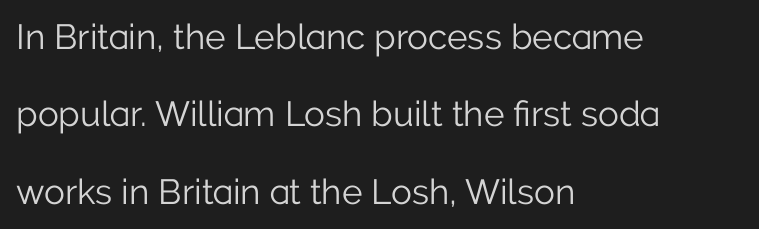
Rule under the text: the space is simply empty. Weight class: somewhere from thin through regular. The letters carry no serifs — their stems end cleanly without finishing strokes. The face used here is rendered with its standard letterfit. This sample has the flowing, uneven cadence of proportional lettering.
